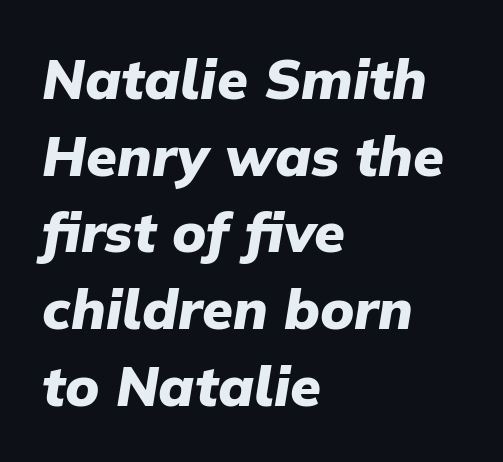
Q: Is the text bold? A: Yes.
Q: Is the text italic (slanted)? A: Yes, it leans right by about 9 degrees.
Q: Is the text underlined? A: No.
Q: How is the paragraph aligned? A: Left-aligned.
Q: Is the spacing between letters normal or unusually wide? A: Normal.
Q: Is the spacing between lines tight, normal or loose? A: Normal.
Q: Width (condensed, normal, or wide)? A: Normal.
Q: Stroke contrast? A: Low.
Q: x-height? A: Medium.
Q: Monospaced? A: No.
